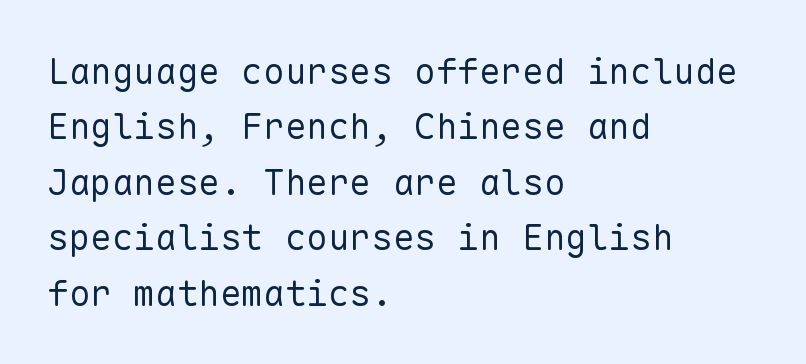
Notice how the passage keeps a crisp vertical edge on the left only. The passage shown has conventional tracking throughout. How would I describe the line gaps? Plain and ordinary. The passage shown is not underscored anywhere.
